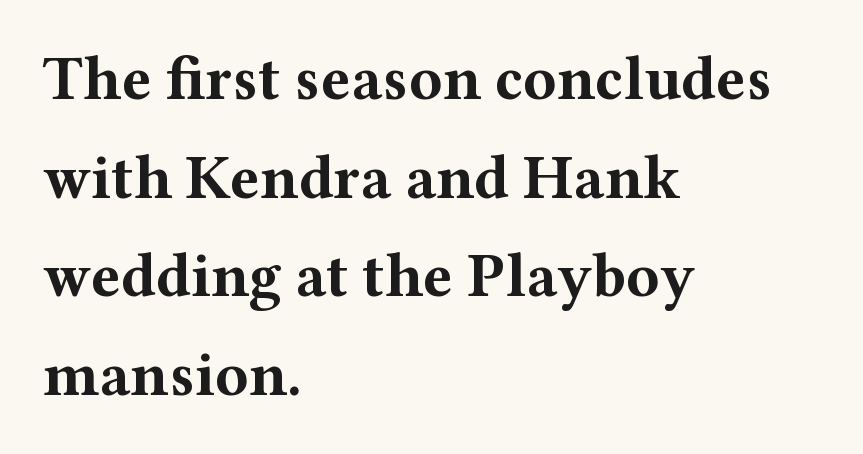
Successive baselines arrive at the customary interval. What kind of face is this? One with serifs. Looks like regular typesetting: each glyph gets only the width it needs. The line texture is even and compact thanks to regular tracking.
